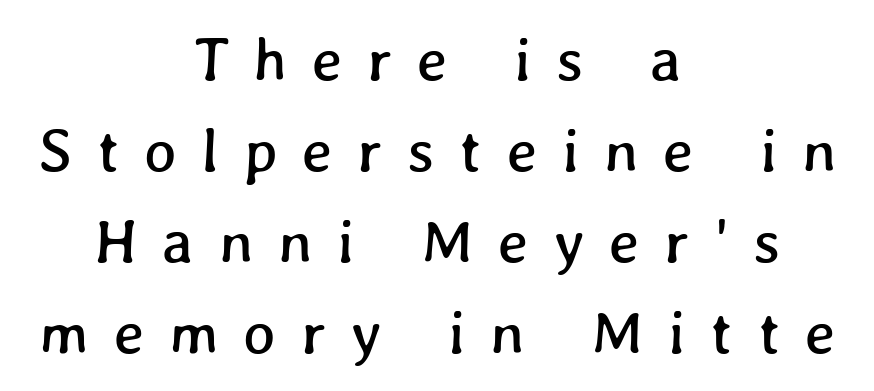
Q: Is the text underlined? A: No.
Q: How is the paragraph aligned? A: Centered.
Q: Is the spacing between letters normal or unusually wide? A: Unusually wide.
Q: Is the spacing between lines tight, normal or loose? A: Normal.
Q: Width (condensed, normal, or wide)? A: Normal.
Q: Stroke contrast? A: Low.
Q: x-height? A: Medium.
Q: Monospaced? A: No.
